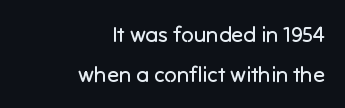
The image shows 22 px text type, upright; set right-aligned, line spacing 1.8x, normal letter spacing, not underlined.
